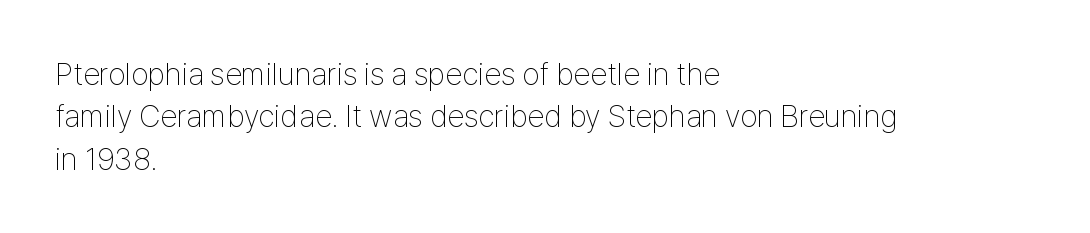
The image shows 31 px thin, condensed sans-serif type, upright; set left-aligned, normal line spacing (1.37x), normal letter spacing, not underlined; low stroke contrast and a medium x-height.
